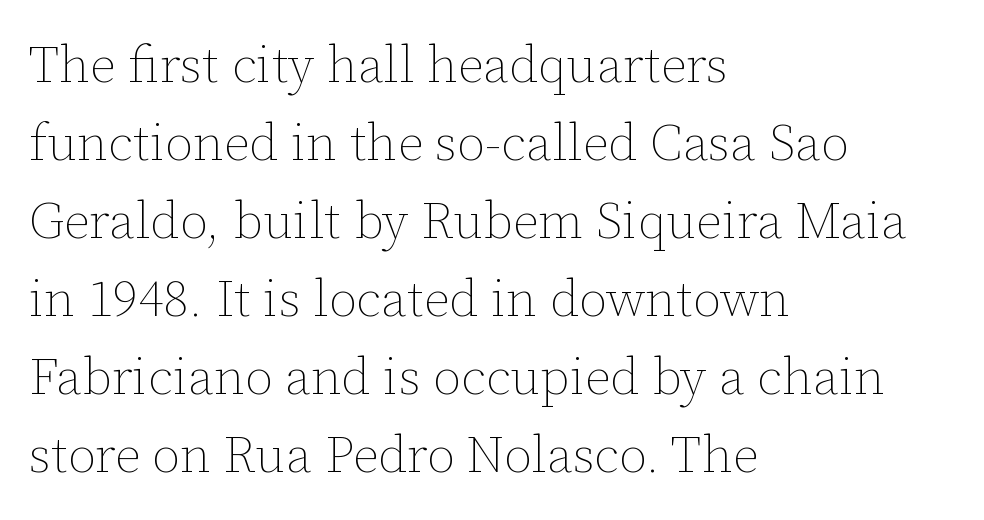
Q: Is the text bold? A: No.
Q: Is the text italic (slanted)? A: No, it is upright.
Q: Is the text underlined? A: No.
Q: How is the paragraph aligned? A: Left-aligned.
Q: Is the spacing between letters normal or unusually wide? A: Normal.
Q: Is the spacing between lines tight, normal or loose? A: Normal.
Q: Width (condensed, normal, or wide)? A: Normal.
Q: Stroke contrast? A: Low.
Q: x-height? A: Medium.
Q: Monospaced? A: No.
